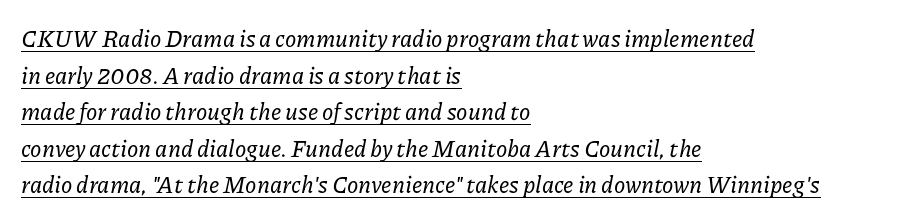
These lines were composed using italics. The sample's only ornament is a line tracing under the words. Does extra space separate the letters? No, they use regular spacing. Reading down the block, your eye returns to a fixed left position each line.
